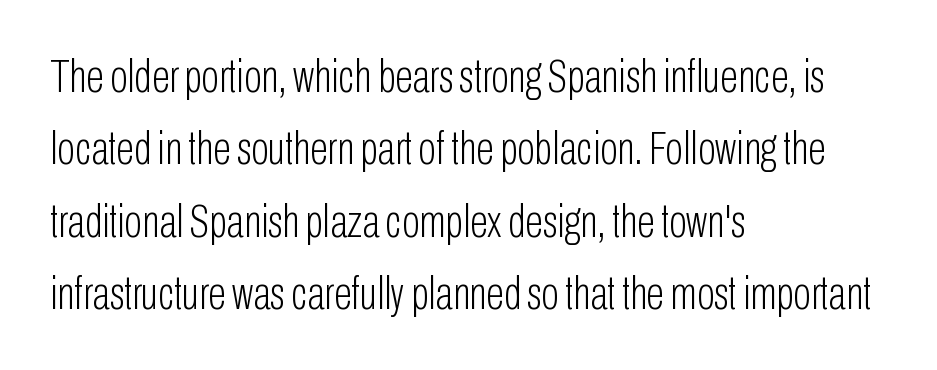
Designer's note — italics off, roman on. Observe the ordinary spacing: letters are neighbours, not strangers. The face used here is proportionally spaced, like ordinary book or web type. The rendering anchors every line to the left-hand side.
